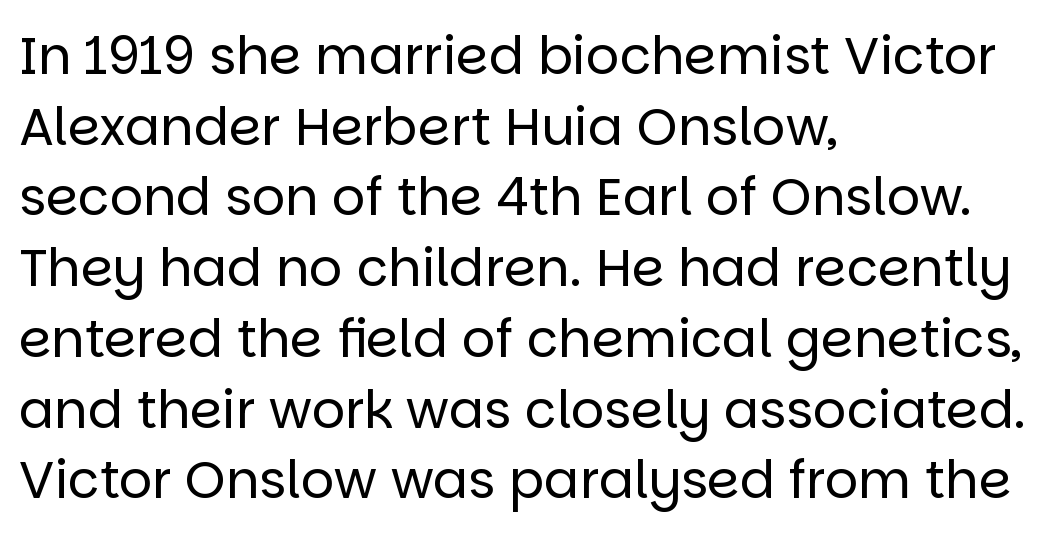
{"serif": "no", "italic": "no", "bold": "no", "weight": "regular", "width": "normal", "stroke_contrast": "low", "x_height": "large", "monospaced": "no", "underline": "no", "align": "left", "line_spacing": "normal", "line_spacing_ratio": 1.36, "letter_spacing": "normal", "letter_spacing_em": 0.0, "glyph_px": 52}
